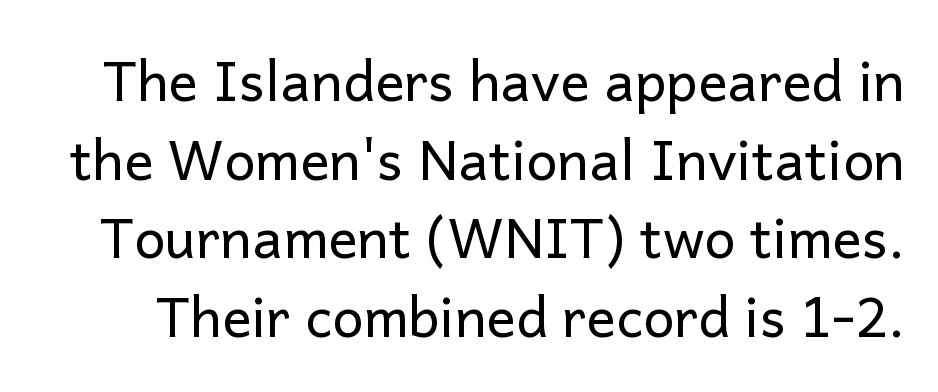
The specimen omits any rule beneath the text block's lines. There is no visible air inserted between adjacent glyphs. The font family rendered here belongs to the sans-serif group. Nothing heavy about these letters — not bold at all. Interline gaps are of average width in this sample.
